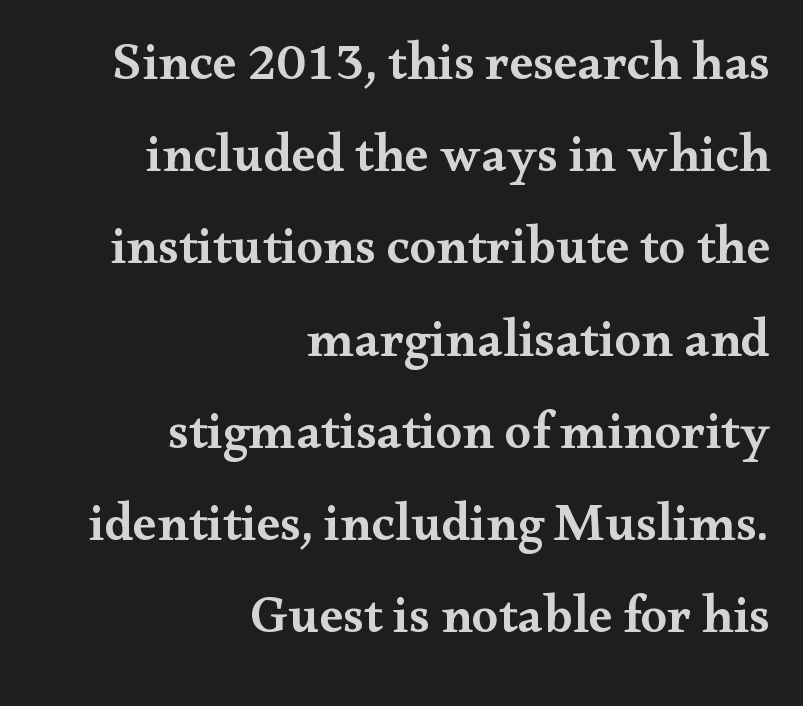
The image shows 53 px semibold, wide serif type, upright; set right-aligned, line spacing 1.74x, normal letter spacing, not underlined; medium stroke contrast and a small x-height.
